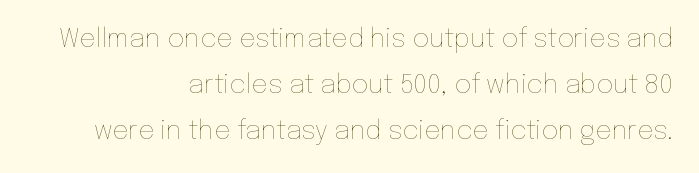
{"italic": "no", "bold": "no", "underline": "no", "align": "right", "line_spacing_ratio": 1.77, "letter_spacing": "normal", "letter_spacing_em": 0.0, "glyph_px": 26}
